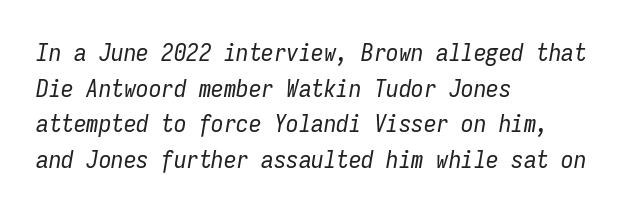
The image shows 25 px text type, italic (leaning right); set left-aligned, normal line spacing (1.43x), normal letter spacing, not underlined.
